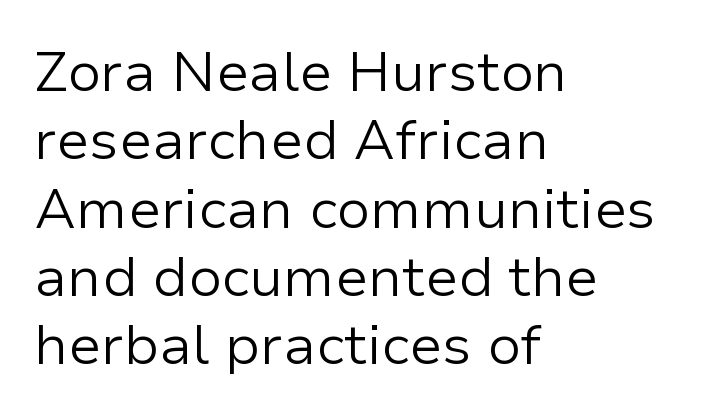
The image shows 56 px light sans-serif type, upright; set left-aligned, line spacing 1.22x, normal letter spacing, not underlined; low stroke contrast and a medium x-height.
